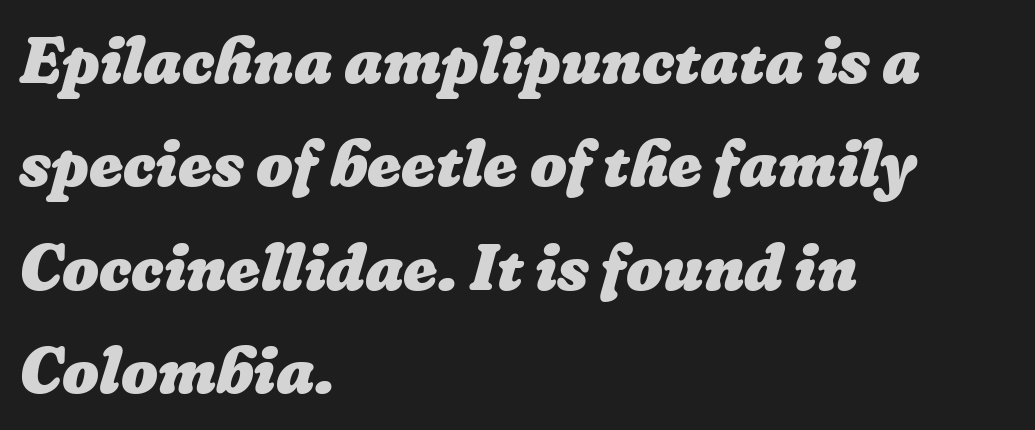
The image shows 65 px heavy type; set left-aligned, normal line spacing (1.59x), normal letter spacing, not underlined; low stroke contrast and a medium x-height.
